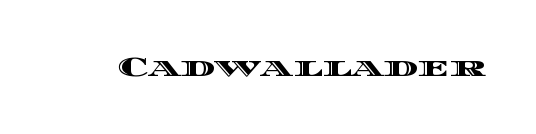
Q: Is the text italic (slanted)? A: No, it is upright.
Q: Is the text underlined? A: No.
Q: Is the spacing between letters normal or unusually wide? A: Normal.
